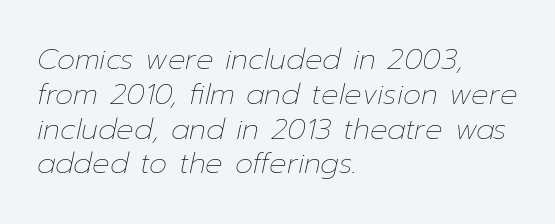
The characters are drawn with everyday or finer stroke widths. Quick note: underline off. Would a proofreader flag this as italicized? Yes. Is this a fixed-width face? No — the glyphs have proportional, varying widths.
